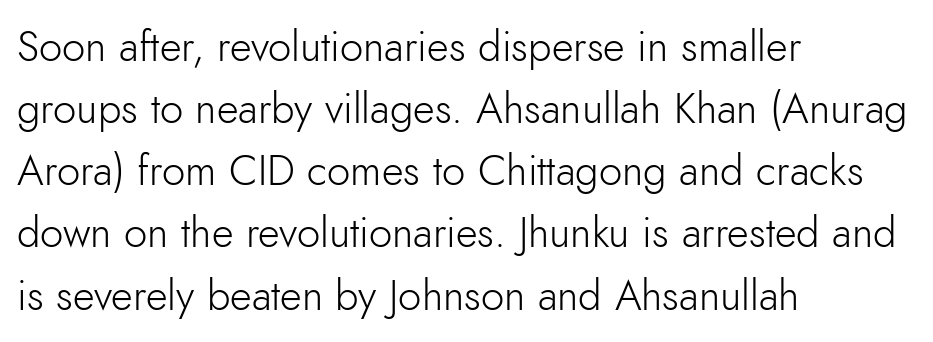
Stroke mass is kept to a normal reading level or below. Baseline-to-baseline distance is the conventional proportion of letter height. This is the regular roman posture of the typeface. How are the letters spaced? Ordinarily, with no added tracking.
